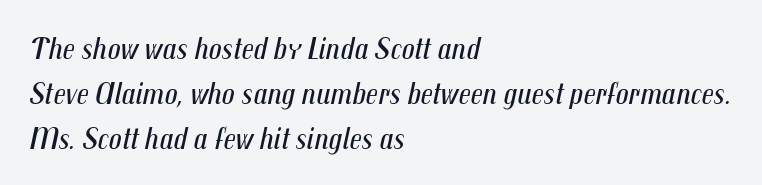
{"italic": "yes", "lean": "right", "slant_degrees": 12, "bold": "no", "weight": "regular", "width": "condensed", "stroke_contrast": "medium", "x_height": "medium", "monospaced": "no", "underline": "no", "align": "left", "line_spacing": "normal", "line_spacing_ratio": 1.41, "letter_spacing": "normal", "letter_spacing_em": 0.0, "glyph_px": 32}
